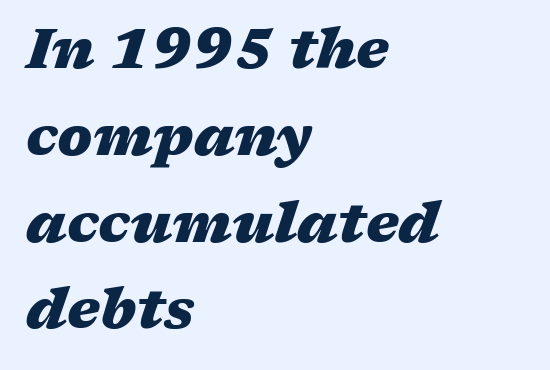
Do the characters align in a grid? No, the font is proportional. The foot of each line stays bare and open. Honestly, the letter spacing is just normal — you wouldn't notice it. Layout note: lines flush left.
